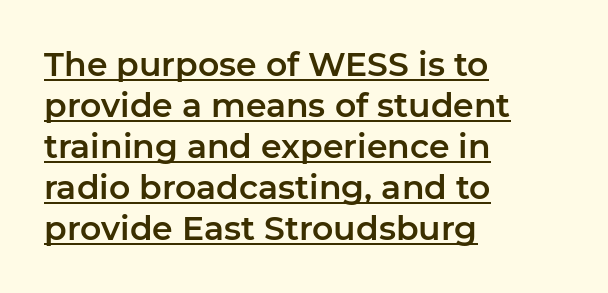
{"serif": "no", "italic": "no", "width": "normal", "stroke_contrast": "low", "x_height": "medium", "monospaced": "no", "underline": "yes", "align": "left", "line_spacing_ratio": 1.24, "letter_spacing": "normal", "letter_spacing_em": 0.0, "glyph_px": 33}
